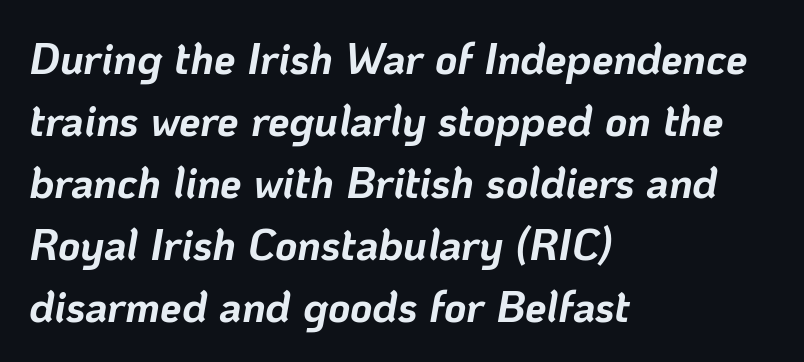
The rag falls on the right side of this text block. Compared with typical paragraphs, the rows here are spaced about the same. Inter-character spacing is left at the font's built-in metrics. The passage shown is emphatically bold. The rendering uses natural spacing where letterforms have individual widths. Any mark beneath the type? The region is blank.
